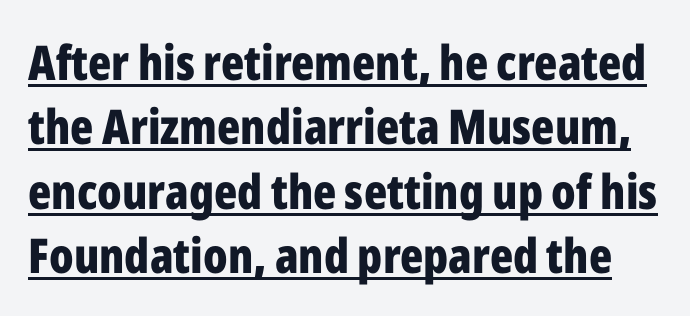
Q: Is the text bold? A: Yes.
Q: Is the text italic (slanted)? A: No, it is upright.
Q: Is the typeface a serif or a sans-serif typeface? A: Sans-serif.
Q: Is the text underlined? A: Yes.
Q: Is the spacing between letters normal or unusually wide? A: Normal.
Q: Is the spacing between lines tight, normal or loose? A: Normal.
Q: Width (condensed, normal, or wide)? A: Condensed.
Q: Stroke contrast? A: Low.
Q: x-height? A: Medium.
Q: Monospaced? A: No.
